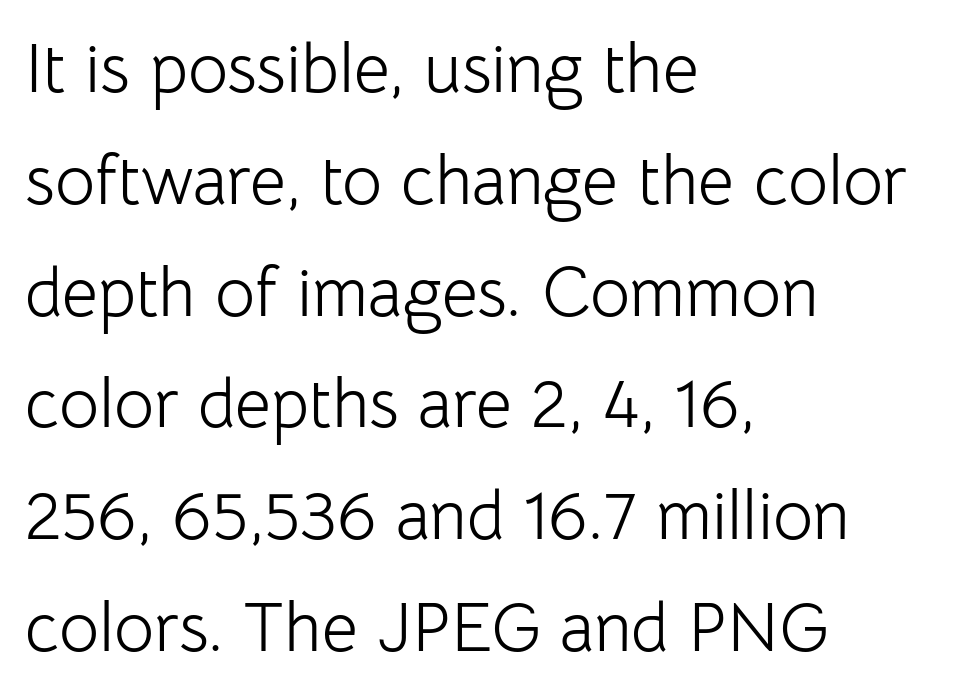
{"serif": "no", "italic": "no", "bold": "no", "weight": "light", "width": "normal", "stroke_contrast": "low", "x_height": "medium", "monospaced": "no", "underline": "no", "align": "left", "line_spacing": "normal", "line_spacing_ratio": 1.62, "letter_spacing": "normal", "letter_spacing_em": 0.0, "glyph_px": 69}
